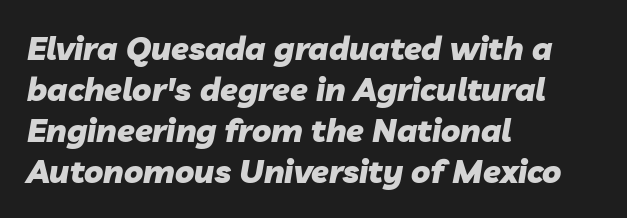
Q: Is the text bold? A: Yes.
Q: Is the text italic (slanted)? A: Yes, it leans right by about 10 degrees.
Q: Is the text underlined? A: No.
Q: How is the paragraph aligned? A: Left-aligned.
Q: Is the spacing between letters normal or unusually wide? A: Normal.
Q: Is the spacing between lines tight, normal or loose? A: Normal.
Q: Width (condensed, normal, or wide)? A: Normal.
Q: Stroke contrast? A: Low.
Q: x-height? A: Medium.
Q: Monospaced? A: No.
